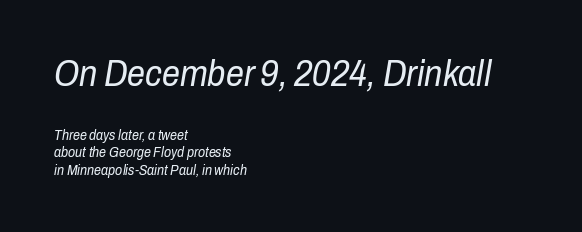
The image shows 36 px regular-weight, condensed type, italic (leaning right); set left-aligned, line spacing 1.23x, normal letter spacing, not underlined; the first (top) block is 2.57x larger; low stroke contrast and a medium x-height.
